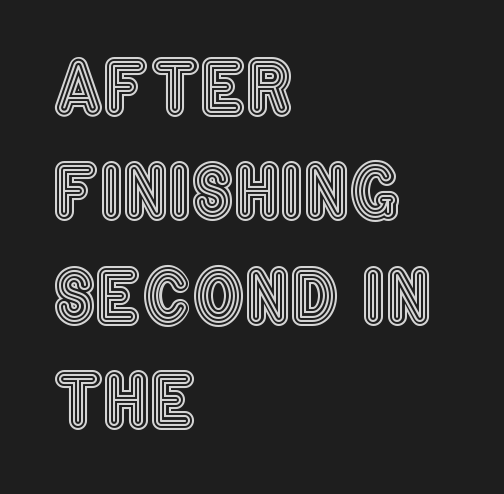
Q: Is the text italic (slanted)? A: No, it is upright.
Q: Is the text underlined? A: No.
Q: How is the paragraph aligned? A: Left-aligned.
Q: Is the spacing between letters normal or unusually wide? A: Normal.
Q: Is the spacing between lines tight, normal or loose? A: Normal.
Q: Width (condensed, normal, or wide)? A: Condensed.
Q: x-height? A: Large.
Q: Monospaced? A: No.
